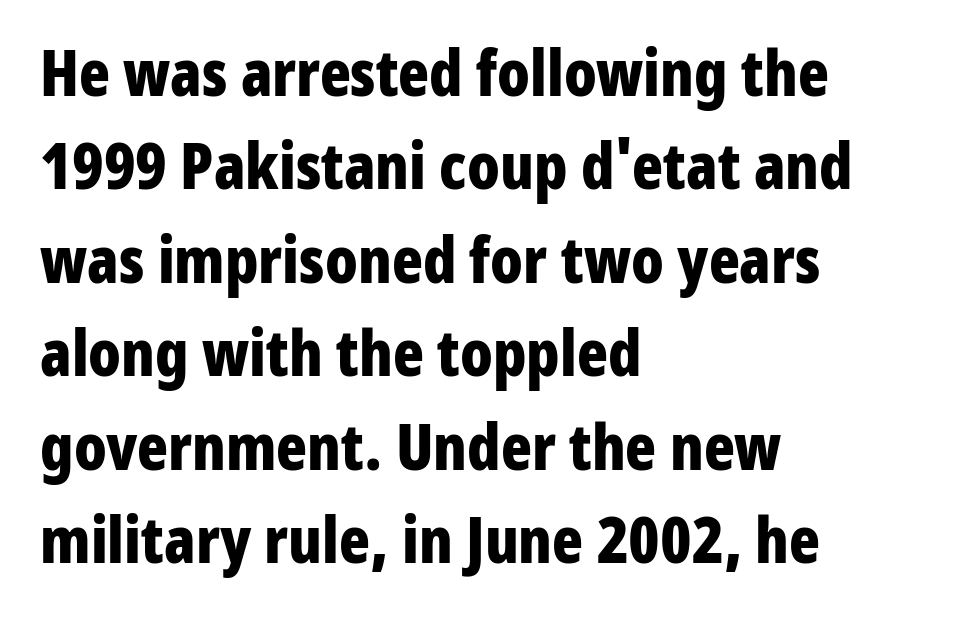
The image shows 64 px bold, condensed sans-serif type, upright; set left-aligned, normal line spacing (1.46x), normal letter spacing, not underlined; low stroke contrast and a medium x-height.
